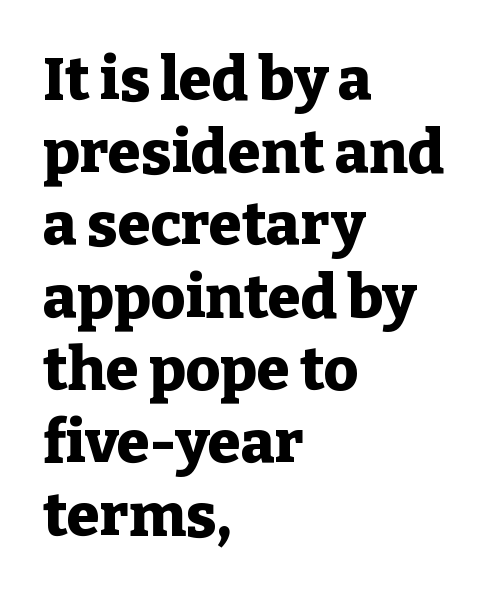
{"serif": "yes", "italic": "no", "bold": "yes", "weight": "heavy", "width": "normal", "stroke_contrast": "low", "x_height": "medium", "monospaced": "no", "underline": "no", "align": "left", "line_spacing_ratio": 1.21, "letter_spacing": "normal", "letter_spacing_em": 0.0, "glyph_px": 60}
